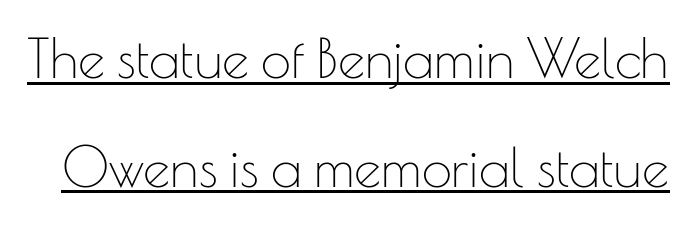
{"serif": "no", "italic": "no", "bold": "no", "weight": "thin", "width": "normal", "stroke_contrast": "low", "x_height": "small", "monospaced": "no", "underline": "yes", "line_spacing": "loose", "line_spacing_ratio": 2.01, "letter_spacing": "normal", "letter_spacing_em": 0.0, "glyph_px": 54}
